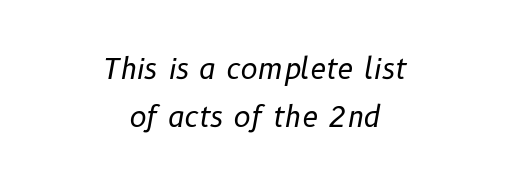
Alignment: centered. Each letter keeps its own natural width here, so spacing adapts to shape. Quick note: interline space is typical. Observe the lean: these are italic letterforms. This reads as an unemphasized weight, regular at the heaviest.
